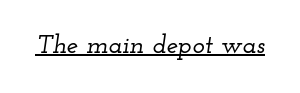
The image shows 26 px text type, italic (leaning right); set normal letter spacing, underlined.
